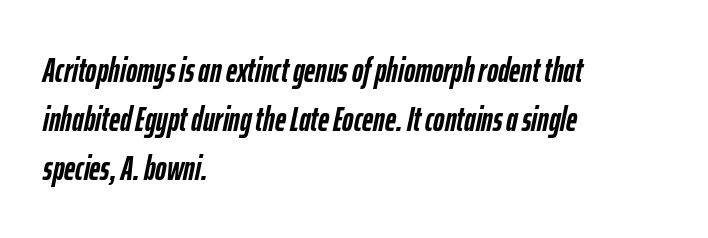
The image shows 34 px semibold, condensed type, italic (leaning right); set left-aligned, normal line spacing (1.44x), normal letter spacing, not underlined; low stroke contrast and a medium x-height.
